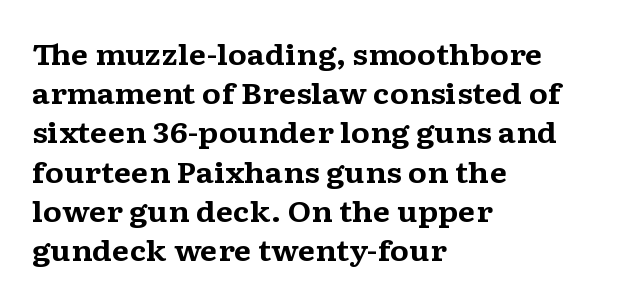
{"serif": "yes", "italic": "no", "bold": "yes", "weight": "bold", "width": "wide", "stroke_contrast": "medium", "x_height": "medium", "monospaced": "no", "underline": "no", "align": "left", "line_spacing": "normal", "line_spacing_ratio": 1.4, "letter_spacing": "normal", "letter_spacing_em": 0.0, "glyph_px": 28}
